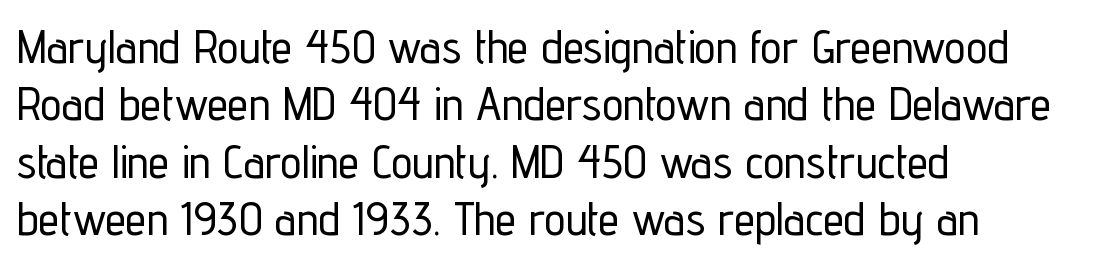
The image shows 47 px condensed sans-serif type, upright; set left-aligned, line spacing 1.22x, normal letter spacing, not underlined; low stroke contrast and a medium x-height.
